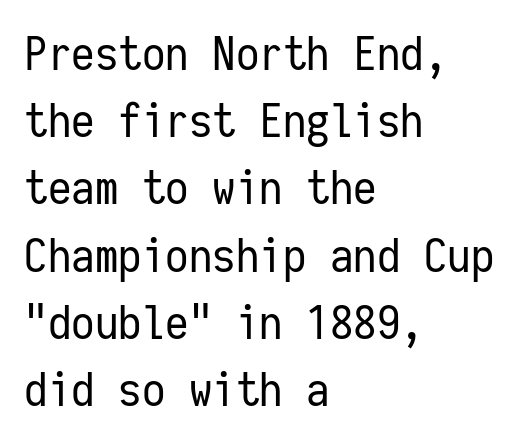
The passage shown is typed in a monospace face where columns stay perfectly aligned. This is the regular roman posture of the typeface. Does extra space separate the letters? No, they use regular spacing. A quiet, ordinary-to-light weight characterises the typeface.
